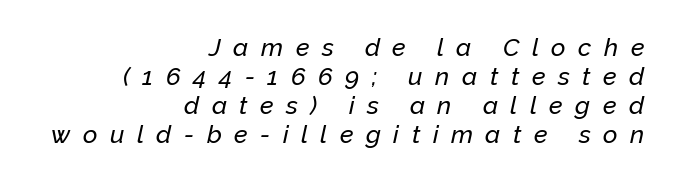
{"italic": "yes", "lean": "right", "slant_degrees": 12, "underline": "no", "align": "right", "line_spacing_ratio": 1.16, "letter_spacing": "wide", "letter_spacing_em": 0.5, "glyph_px": 25}
